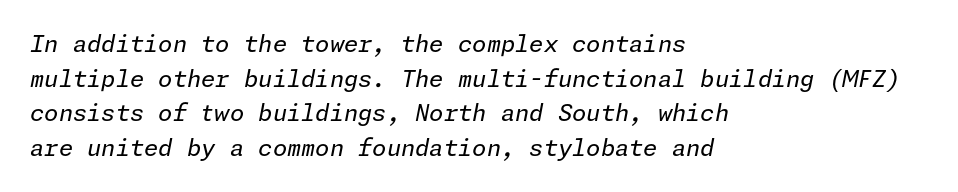
Q: Is the text bold? A: No.
Q: Is the text italic (slanted)? A: Yes, it leans right by about 11 degrees.
Q: Is the text underlined? A: No.
Q: How is the paragraph aligned? A: Left-aligned.
Q: Is the spacing between letters normal or unusually wide? A: Normal.
Q: Is the spacing between lines tight, normal or loose? A: Normal.
